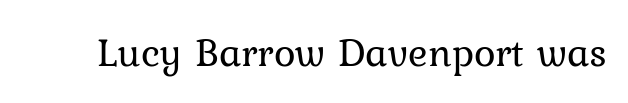
{"serif": "yes", "italic": "no", "bold": "no", "weight": "regular", "width": "normal", "stroke_contrast": "low", "x_height": "medium", "monospaced": "no", "underline": "no", "letter_spacing": "normal", "letter_spacing_em": 0.0, "glyph_px": 41}
